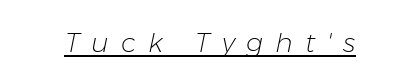
Q: Is the text bold? A: No.
Q: Is the text italic (slanted)? A: Yes, it leans right by about 11 degrees.
Q: Is the text underlined? A: Yes.
Q: Is the spacing between letters normal or unusually wide? A: Unusually wide.
